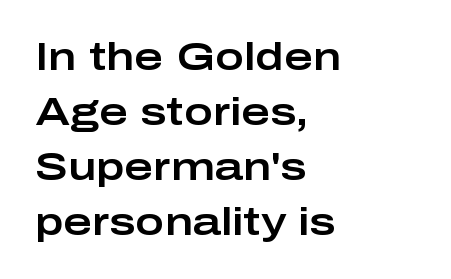
The designer left line spacing at the default. The rendering uses natural spacing where letterforms have individual widths. Nothing sits at the stroke ends, so this counts as sans-serif. Horizontally, the lines are justified to the leading edge only. The gap between lines stays unmarked. In terms of posture, this sample is upright.
